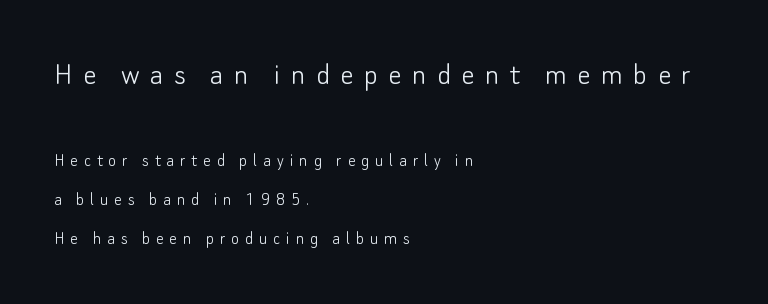
{"serif": "no", "italic": "no", "bold": "no", "weight": "light", "width": "normal", "stroke_contrast": "low", "x_height": "small", "monospaced": "no", "underline": "no", "align": "left", "line_spacing": "loose", "line_spacing_ratio": 2.05, "letter_spacing": "wide", "letter_spacing_em": 0.31, "larger_block": "first", "size_ratio": 1.74, "glyph_px": 33}
